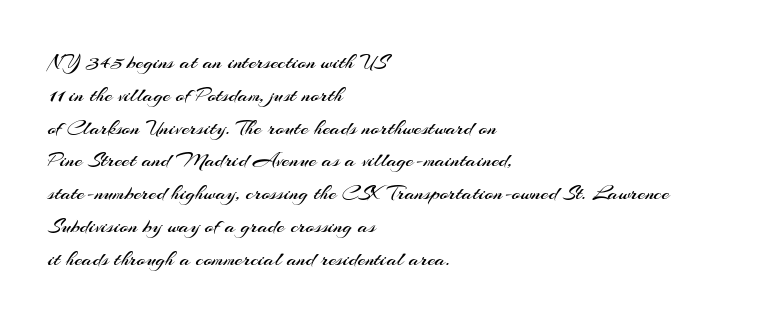
The image shows 22 px text type; set left-aligned, normal line spacing (1.49x), normal letter spacing, not underlined.
